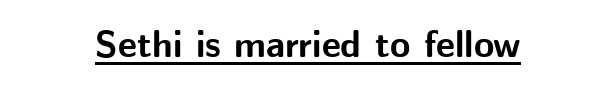
Q: Is the text bold? A: Yes.
Q: Is the text italic (slanted)? A: No, it is upright.
Q: Is the typeface a serif or a sans-serif typeface? A: Sans-serif.
Q: Is the text underlined? A: Yes.
Q: How is the paragraph aligned? A: Centered.
Q: Is the spacing between letters normal or unusually wide? A: Normal.
Q: Width (condensed, normal, or wide)? A: Normal.
Q: Stroke contrast? A: Medium.
Q: x-height? A: Medium.
Q: Monospaced? A: No.
